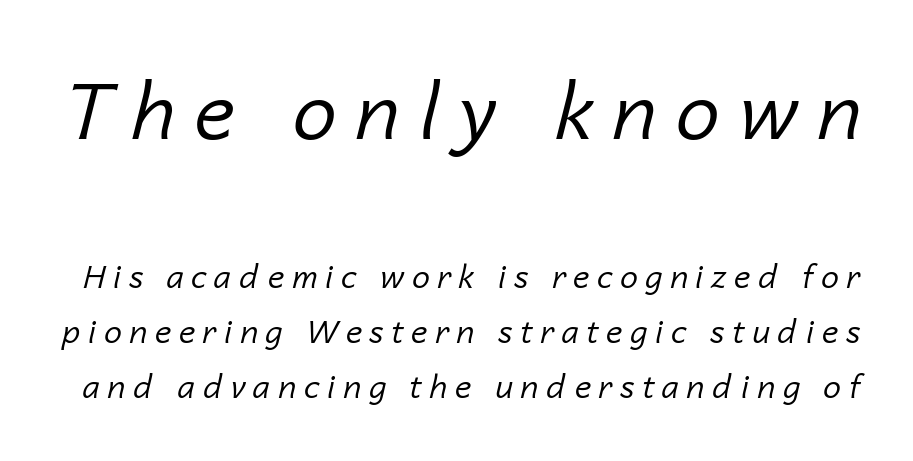
Letters rest on an invisible, unmarked baseline. The characters are drawn with everyday or finer stroke widths. If you squint, the top block still reads clearly — it's the larger of the two. Looks like regular typesetting: each glyph gets only the width it needs. The rendering inserts visible extra space after every character.
